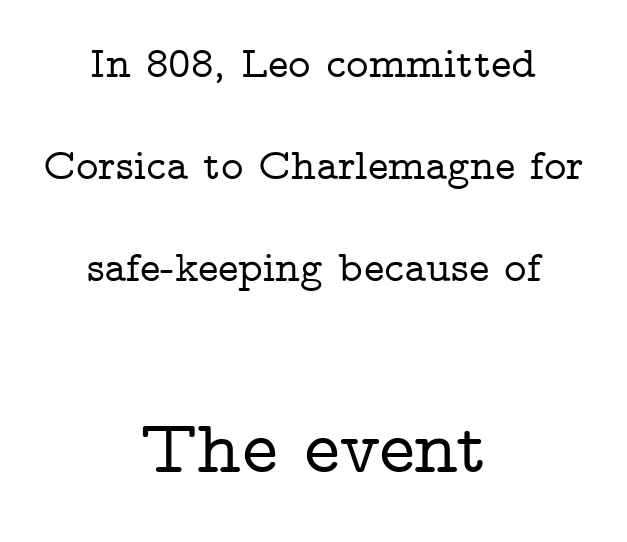
Q: Is the text italic (slanted)? A: No, it is upright.
Q: Is the typeface a serif or a sans-serif typeface? A: Serif.
Q: Is the text underlined? A: No.
Q: How is the paragraph aligned? A: Centered.
Q: Is the spacing between letters normal or unusually wide? A: Normal.
Q: Is the spacing between lines tight, normal or loose? A: Loose.
Q: Which block of text is set in a larger size, the first (top) or the second (bottom)? A: The second (bottom) one.
Q: Width (condensed, normal, or wide)? A: Wide.
Q: Stroke contrast? A: Low.
Q: x-height? A: Medium.
Q: Monospaced? A: No.
